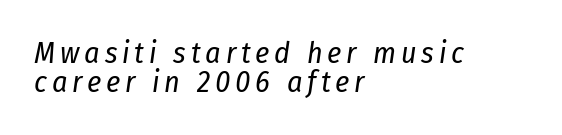
{"italic": "yes", "lean": "right", "slant_degrees": 8, "bold": "no", "weight": "regular", "width": "condensed", "stroke_contrast": "low", "x_height": "medium", "monospaced": "no", "underline": "no", "align": "left", "line_spacing": "tight", "line_spacing_ratio": 0.97, "glyph_px": 30}
